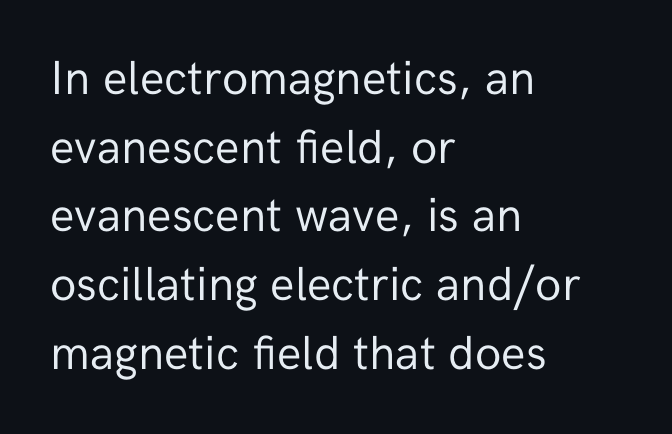
{"serif": "no", "italic": "no", "bold": "no", "weight": "regular", "width": "normal", "stroke_contrast": "low", "x_height": "medium", "monospaced": "no", "underline": "no", "align": "left", "line_spacing": "normal", "line_spacing_ratio": 1.43, "letter_spacing": "normal", "letter_spacing_em": 0.0, "glyph_px": 48}
